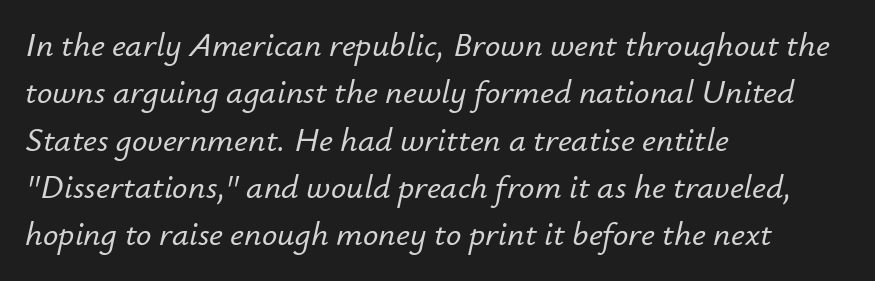
The image shows 34 px text type, italic (leaning right); set left-aligned, normal line spacing (1.39x), normal letter spacing, not underlined; low stroke contrast and a small x-height.
